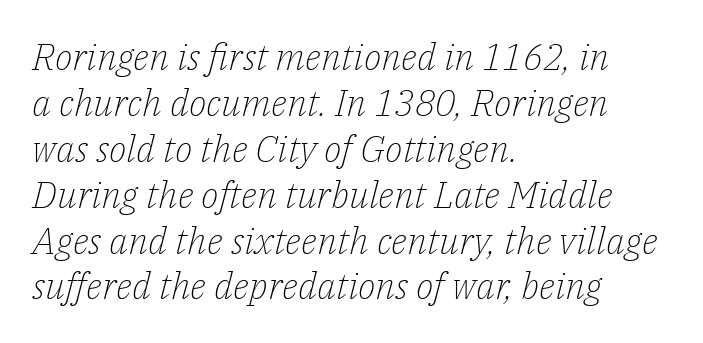
The image shows 37 px light serif type, italic (leaning right); set left-aligned, line spacing 1.24x, normal letter spacing, not underlined; low stroke contrast and a medium x-height.
